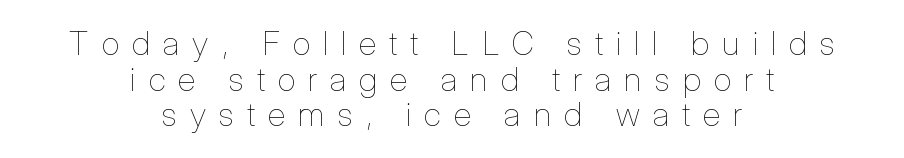
Q: Is the text bold? A: No.
Q: Is the text italic (slanted)? A: No, it is upright.
Q: Is the text underlined? A: No.
Q: How is the paragraph aligned? A: Centered.
Q: Is the spacing between letters normal or unusually wide? A: Unusually wide.
Q: Is the spacing between lines tight, normal or loose? A: Tight.
Q: Width (condensed, normal, or wide)? A: Condensed.
Q: Stroke contrast? A: Low.
Q: x-height? A: Medium.
Q: Monospaced? A: No.
